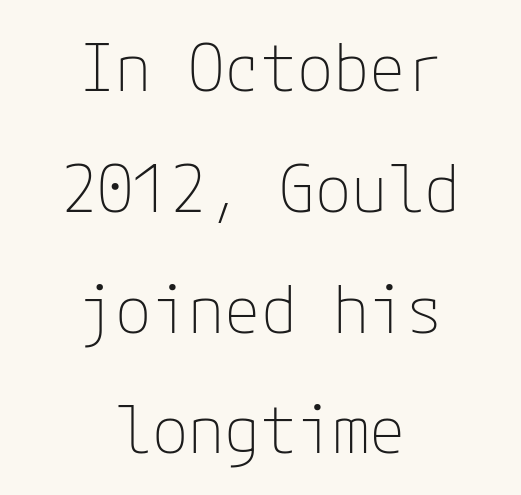
Q: Is the text bold? A: No.
Q: Is the text italic (slanted)? A: No, it is upright.
Q: Is the typeface a serif or a sans-serif typeface? A: Sans-serif.
Q: Is the text underlined? A: No.
Q: How is the paragraph aligned? A: Centered.
Q: Is the spacing between letters normal or unusually wide? A: Normal.
Q: Width (condensed, normal, or wide)? A: Normal.
Q: Stroke contrast? A: Low.
Q: x-height? A: Medium.
